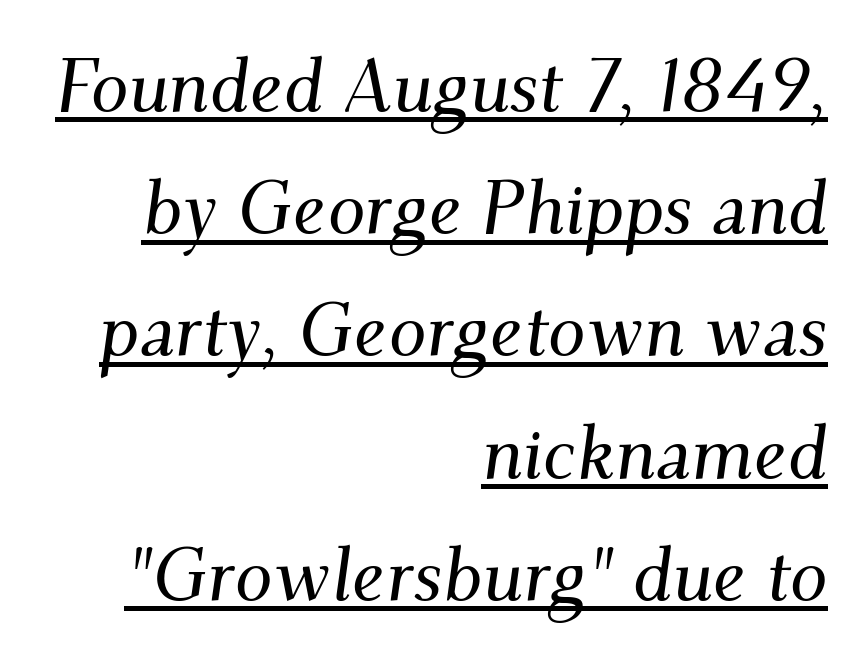
{"serif": "yes", "italic": "yes", "lean": "right", "slant_degrees": 9, "width": "normal", "stroke_contrast": "medium", "x_height": "small", "monospaced": "no", "underline": "yes", "align": "right", "line_spacing": "normal", "line_spacing_ratio": 1.63, "letter_spacing": "normal", "letter_spacing_em": 0.0, "glyph_px": 75}
